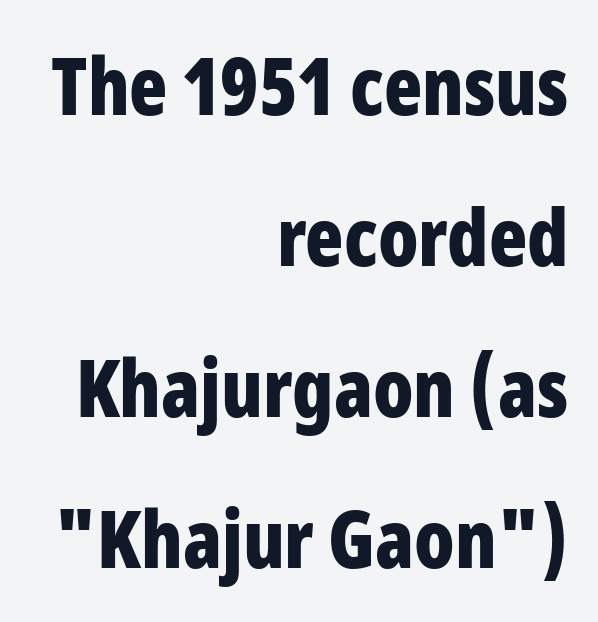
Q: Is the text bold? A: Yes.
Q: Is the text italic (slanted)? A: No, it is upright.
Q: Is the typeface a serif or a sans-serif typeface? A: Sans-serif.
Q: Is the text underlined? A: No.
Q: How is the paragraph aligned? A: Right-aligned.
Q: Is the spacing between letters normal or unusually wide? A: Normal.
Q: Is the spacing between lines tight, normal or loose? A: Loose.
Q: Width (condensed, normal, or wide)? A: Condensed.
Q: Stroke contrast? A: Low.
Q: x-height? A: Medium.
Q: Monospaced? A: No.
